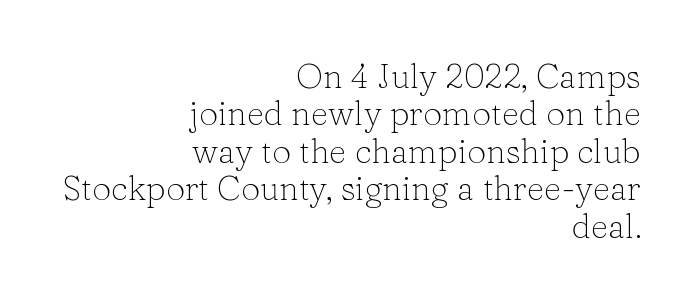
The image shows 34 px light serif type, upright; set right-aligned, tight line spacing (1.1x), normal letter spacing, not underlined; low stroke contrast and a medium x-height.
